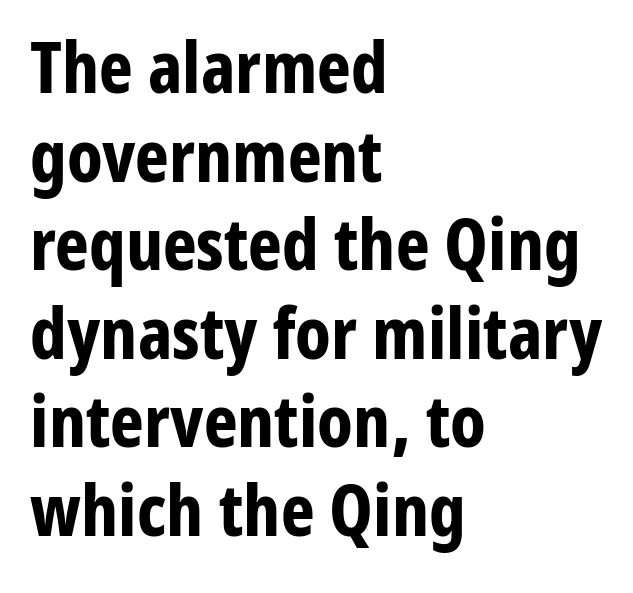
The image shows 72 px bold, condensed sans-serif type, upright; set left-aligned, line spacing 1.23x, normal letter spacing, not underlined; low stroke contrast and a medium x-height.
